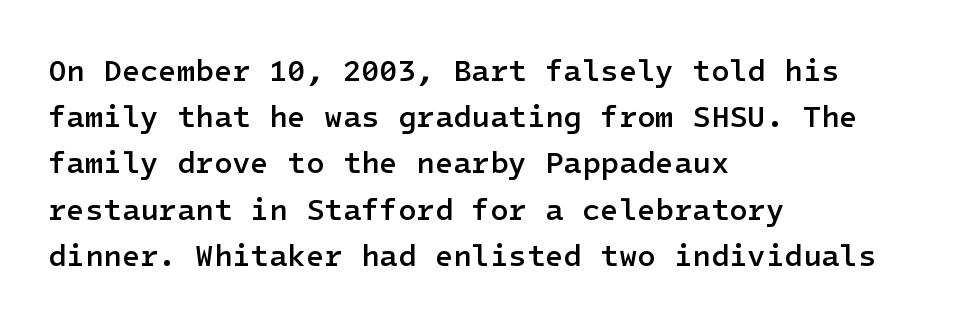
Quick note: not italic, upright. A somewhat darkened texture: the type is semibold rather than bold. Line beginnings align vertically; line endings do not. One glance says typical: line gaps are just what's usual. Each word holds together tightly as a unit, with standard inter-letter gaps.
